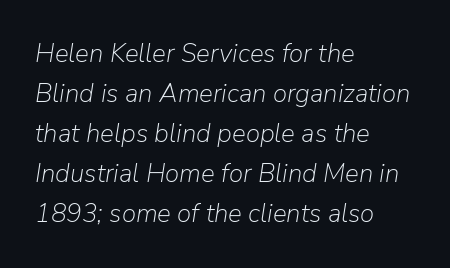
The image shows 26 px text type, italic (leaning right); set left-aligned, normal line spacing (1.54x), normal letter spacing, not underlined.
